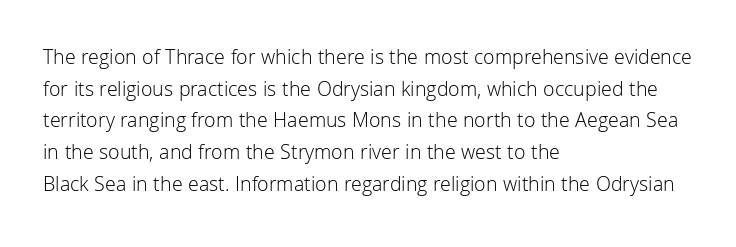
Style check: upright. Leftover space on each line is placed entirely after the last word. The rows are spaced the way most documents space them. The font is comparable to plain body text, perhaps lighter. Honestly, there is no underline to notice here at all. Nobody touched the tracking dial on this one.
